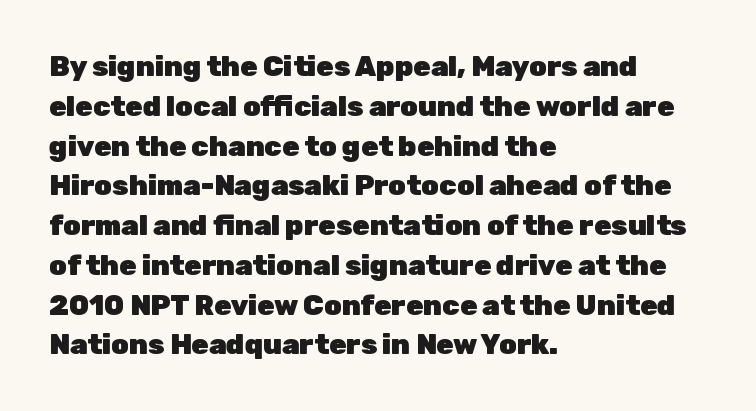
The image shows 28 px heavy sans-serif type, upright; set left-aligned, normal line spacing (1.42x), normal letter spacing, not underlined; low stroke contrast and a medium x-height.
